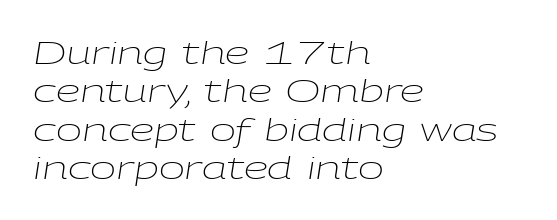
{"italic": "yes", "lean": "right", "slant_degrees": 9, "bold": "no", "weight": "light", "width": "wide", "stroke_contrast": "low", "x_height": "medium", "monospaced": "no", "underline": "no", "align": "left", "line_spacing_ratio": 1.24, "letter_spacing": "normal", "letter_spacing_em": 0.0, "glyph_px": 31}
